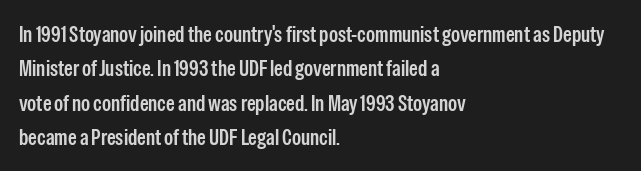
Q: Is the text bold? A: Semi-bold.
Q: Is the text italic (slanted)? A: No, it is upright.
Q: Is the text underlined? A: No.
Q: How is the paragraph aligned? A: Left-aligned.
Q: Is the spacing between letters normal or unusually wide? A: Normal.
Q: Is the spacing between lines tight, normal or loose? A: Normal.
